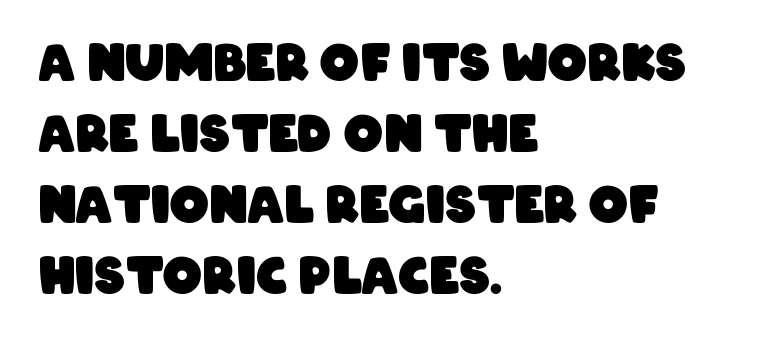
{"serif": "no", "bold": "yes", "weight": "heavy", "width": "condensed", "stroke_contrast": "low", "x_height": "large", "monospaced": "no", "underline": "no", "align": "left", "line_spacing": "normal", "line_spacing_ratio": 1.45, "letter_spacing": "normal", "letter_spacing_em": 0.0, "glyph_px": 49}
